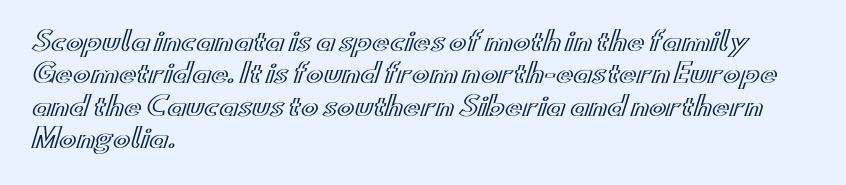
The image shows 26 px text type; set left-aligned, normal line spacing (1.25x), normal letter spacing, not underlined.
